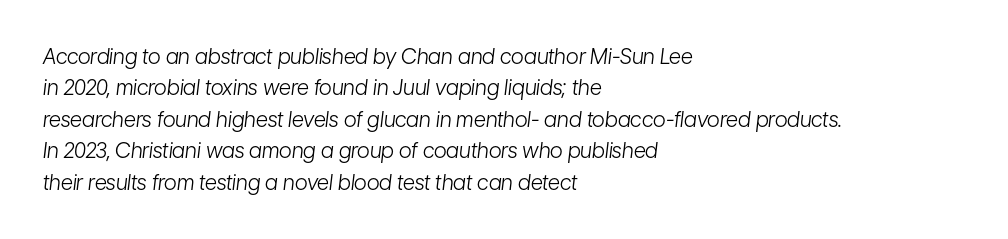
{"italic": "yes", "lean": "right", "slant_degrees": 7, "bold": "no", "underline": "no", "align": "left", "line_spacing": "normal", "line_spacing_ratio": 1.5, "letter_spacing": "normal", "letter_spacing_em": 0.0, "glyph_px": 21}
